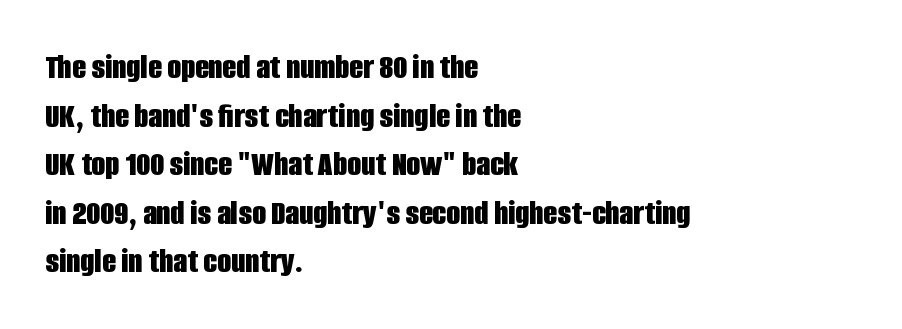
Q: Is the text bold? A: Yes.
Q: Is the text italic (slanted)? A: No, it is upright.
Q: Is the typeface a serif or a sans-serif typeface? A: Sans-serif.
Q: Is the text underlined? A: No.
Q: How is the paragraph aligned? A: Left-aligned.
Q: Is the spacing between letters normal or unusually wide? A: Normal.
Q: Is the spacing between lines tight, normal or loose? A: Normal.
Q: Width (condensed, normal, or wide)? A: Condensed.
Q: Stroke contrast? A: Low.
Q: x-height? A: Large.
Q: Monospaced? A: No.
